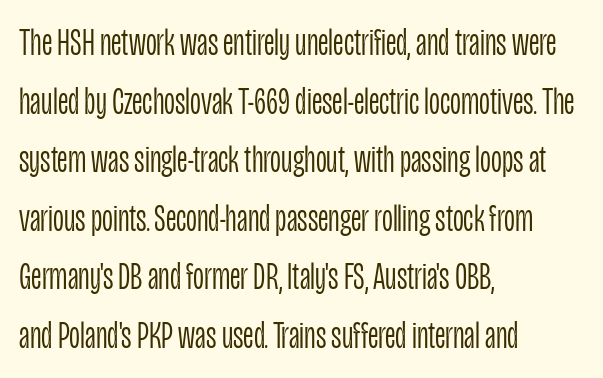
The image shows 38 px light, condensed sans-serif type, upright; set left-aligned, normal line spacing (1.54x), normal letter spacing, not underlined; low stroke contrast and a large x-height.
